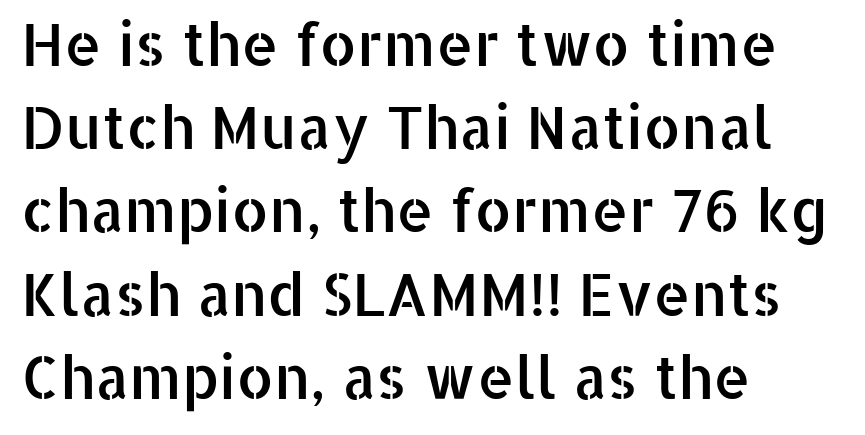
{"serif": "no", "italic": "no", "width": "normal", "stroke_contrast": "low", "x_height": "medium", "monospaced": "no", "underline": "no", "align": "left", "line_spacing": "normal", "line_spacing_ratio": 1.41, "letter_spacing": "normal", "letter_spacing_em": 0.0, "glyph_px": 59}
